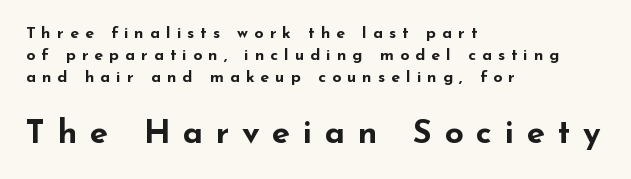
Each new line begins a customary step beneath the previous one. To sum up the face: it is a sans, with no serifs. Words float on clear page, feet unadorned. You could not count columns in this text — the font is proportionally spaced.
